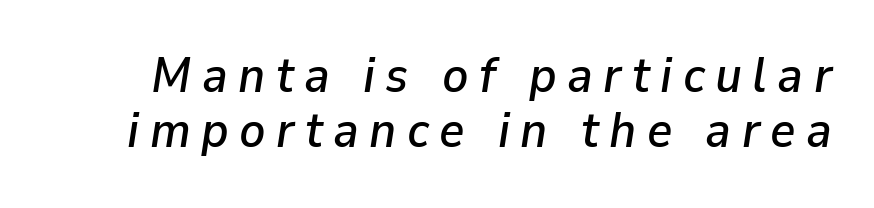
Check the space under the baseline: it is left empty. These lines were composed using italics. Reading down the column, the eye jumps only a short way to each next line. The gaps between neighbouring characters are conspicuously large. Varying glyph widths throughout — classic text-font behaviour.
